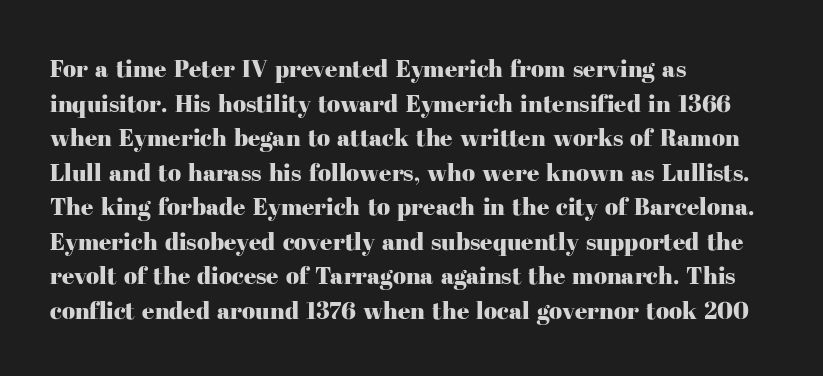
Q: Is the text italic (slanted)? A: No, it is upright.
Q: Is the text underlined? A: No.
Q: How is the paragraph aligned? A: Left-aligned.
Q: Is the spacing between letters normal or unusually wide? A: Normal.
Q: Is the spacing between lines tight, normal or loose? A: Normal.
